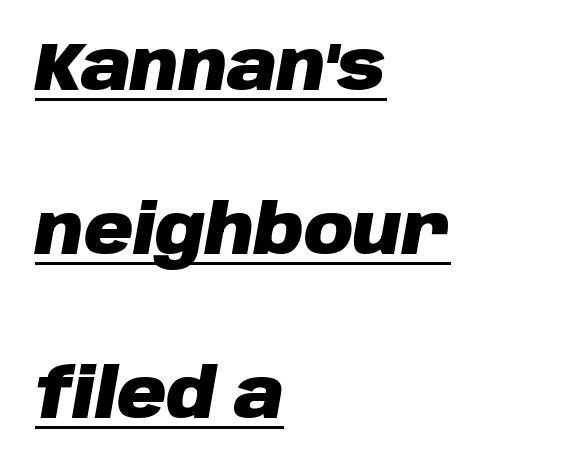
The image shows 68 px heavy type, italic (leaning right); set left-aligned, loose line spacing (2.41x), normal letter spacing, underlined; low stroke contrast and a large x-height.
